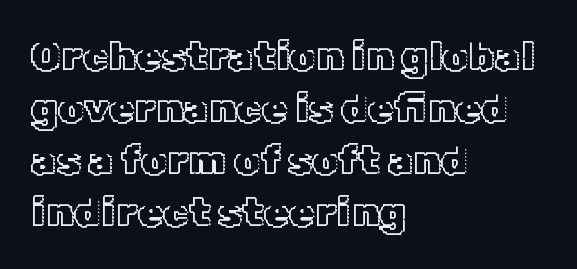
{"italic": "no", "width": "normal", "x_height": "medium", "monospaced": "no", "underline": "no", "align": "left", "line_spacing": "normal", "line_spacing_ratio": 1.27, "letter_spacing": "normal", "letter_spacing_em": 0.0, "glyph_px": 41}
